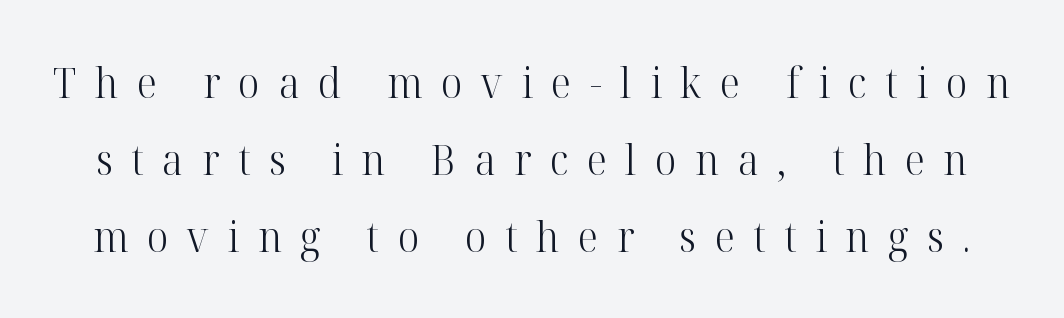
{"serif": "yes", "italic": "no", "bold": "no", "weight": "light", "width": "normal", "stroke_contrast": "high", "x_height": "medium", "monospaced": "no", "underline": "no", "line_spacing_ratio": 1.83, "letter_spacing": "wide", "letter_spacing_em": 0.44, "glyph_px": 42}
